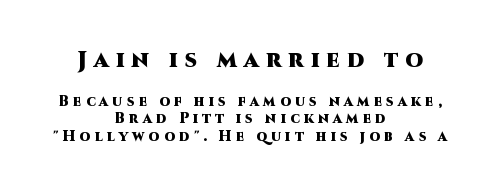
Q: Is the text bold? A: Yes.
Q: Is the text italic (slanted)? A: No, it is upright.
Q: Is the text underlined? A: No.
Q: How is the paragraph aligned? A: Centered.
Q: Is the spacing between letters normal or unusually wide? A: Unusually wide.
Q: Is the spacing between lines tight, normal or loose? A: Normal.
Q: Which block of text is set in a larger size, the first (top) or the second (bottom)? A: The first (top) one.
